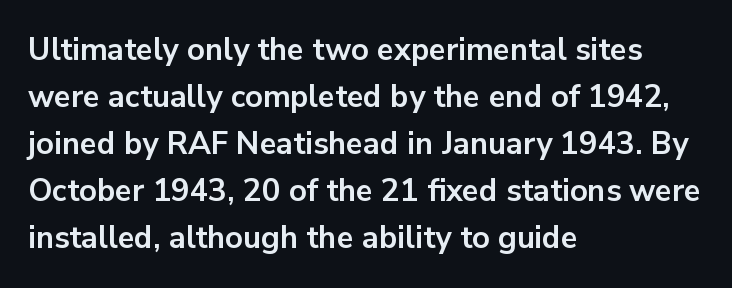
The image shows 31 px bold sans-serif type, upright; set left-aligned, normal line spacing (1.52x), normal letter spacing, not underlined; low stroke contrast and a medium x-height.
